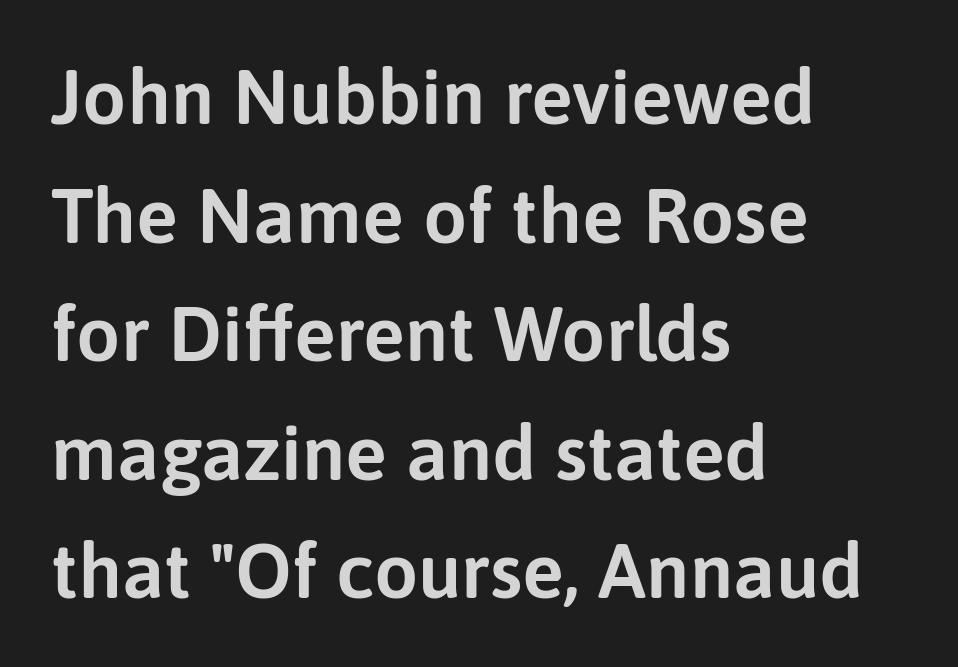
The vertical gap from one line to the next is medium. Caption: standard tracking, unaltered. Here the designer chose a conventional face with non-uniform glyph widths. Upright lettering throughout. This is sans-serif lettering, the kind often seen on screens and signage.
